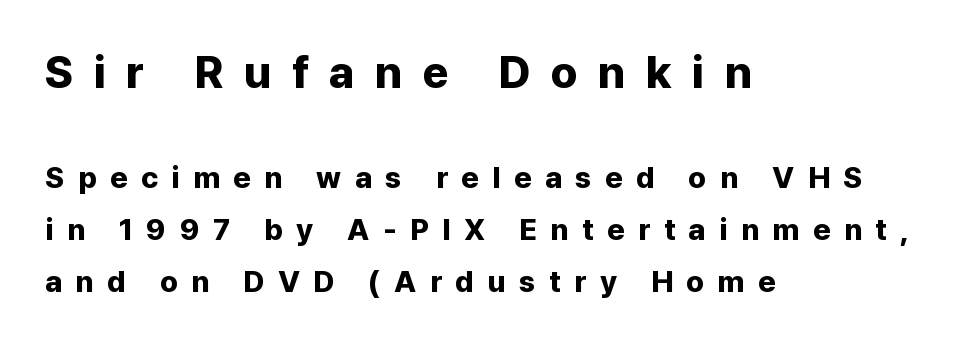
Does the type have serifs? No, each stem ends abruptly. Bigger letters appear in the top chunk; the bottom chunk is reduced. Here the glyphs are tracked loosely, breaking word shapes into spaced letters. Typesetter's note: full bold, strokes at maximum text heaviness. A student would call this left alignment; a typographer would say flush left, rag right.
